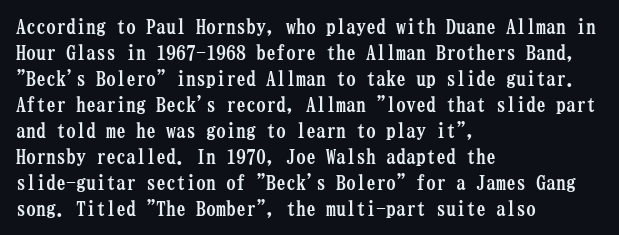
Q: Is the text bold? A: Yes.
Q: Is the text italic (slanted)? A: No, it is upright.
Q: Is the text underlined? A: No.
Q: How is the paragraph aligned? A: Left-aligned.
Q: Is the spacing between letters normal or unusually wide? A: Normal.
Q: Is the spacing between lines tight, normal or loose? A: Normal.
